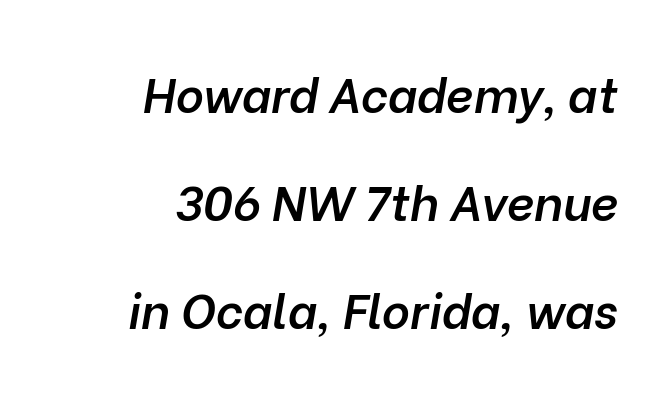
Q: Is the text bold? A: Semi-bold.
Q: Is the text italic (slanted)? A: Yes, it leans right by about 10 degrees.
Q: Is the text underlined? A: No.
Q: How is the paragraph aligned? A: Right-aligned.
Q: Is the spacing between letters normal or unusually wide? A: Normal.
Q: Is the spacing between lines tight, normal or loose? A: Loose.
Q: Width (condensed, normal, or wide)? A: Normal.
Q: Stroke contrast? A: Low.
Q: x-height? A: Medium.
Q: Monospaced? A: No.
